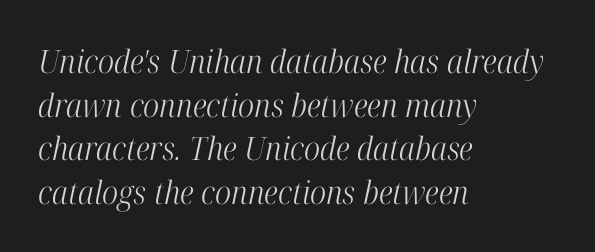
{"serif": "yes", "italic": "yes", "lean": "right", "slant_degrees": 12, "bold": "no", "weight": "light", "width": "condensed", "stroke_contrast": "high", "x_height": "medium", "monospaced": "no", "underline": "no", "align": "left", "line_spacing": "normal", "line_spacing_ratio": 1.36, "letter_spacing": "normal", "letter_spacing_em": 0.0, "glyph_px": 32}
